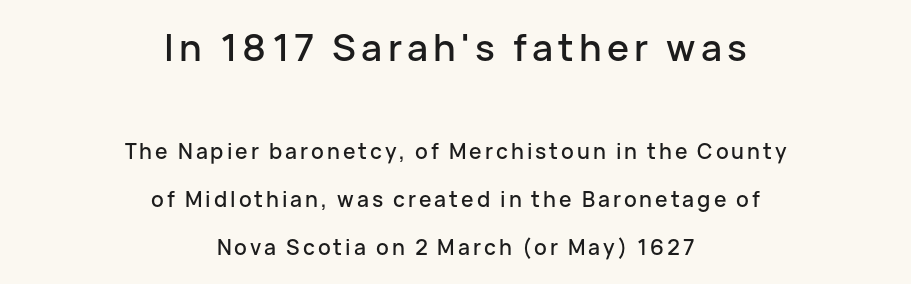
{"serif": "no", "italic": "no", "width": "normal", "stroke_contrast": "low", "x_height": "medium", "monospaced": "no", "underline": "no", "align": "center", "line_spacing": "loose", "line_spacing_ratio": 2.3, "larger_block": "first", "size_ratio": 1.76, "glyph_px": 37}
